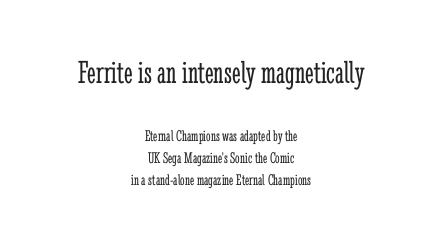
Q: Is the text bold? A: No.
Q: Is the text italic (slanted)? A: No, it is upright.
Q: Is the typeface a serif or a sans-serif typeface? A: Serif.
Q: Is the text underlined? A: No.
Q: How is the paragraph aligned? A: Centered.
Q: Is the spacing between letters normal or unusually wide? A: Normal.
Q: Is the spacing between lines tight, normal or loose? A: Normal.
Q: Which block of text is set in a larger size, the first (top) or the second (bottom)? A: The first (top) one.
Q: Width (condensed, normal, or wide)? A: Condensed.
Q: Stroke contrast? A: Low.
Q: x-height? A: Medium.
Q: Monospaced? A: No.
